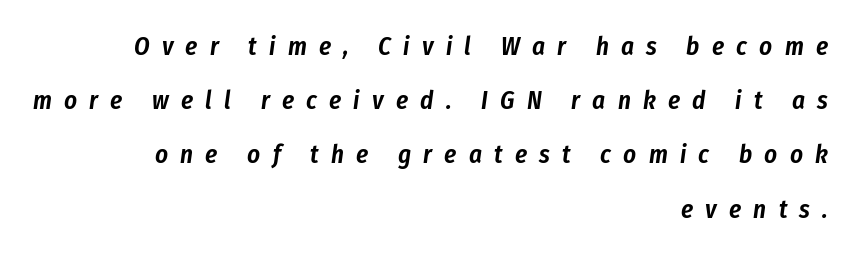
Q: Is the text italic (slanted)? A: Yes, it leans right by about 8 degrees.
Q: Is the text underlined? A: No.
Q: How is the paragraph aligned? A: Right-aligned.
Q: Is the spacing between letters normal or unusually wide? A: Unusually wide.
Q: Is the spacing between lines tight, normal or loose? A: Loose.
